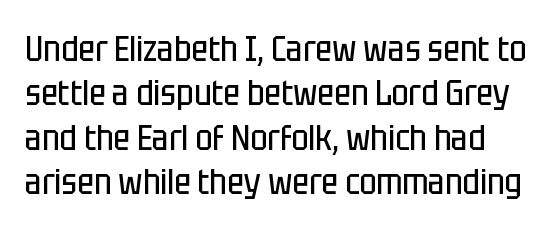
Q: Is the text bold? A: No.
Q: Is the text italic (slanted)? A: No, it is upright.
Q: Is the typeface a serif or a sans-serif typeface? A: Sans-serif.
Q: Is the text underlined? A: No.
Q: Is the spacing between letters normal or unusually wide? A: Normal.
Q: Width (condensed, normal, or wide)? A: Condensed.
Q: Stroke contrast? A: Low.
Q: x-height? A: Large.
Q: Monospaced? A: No.
